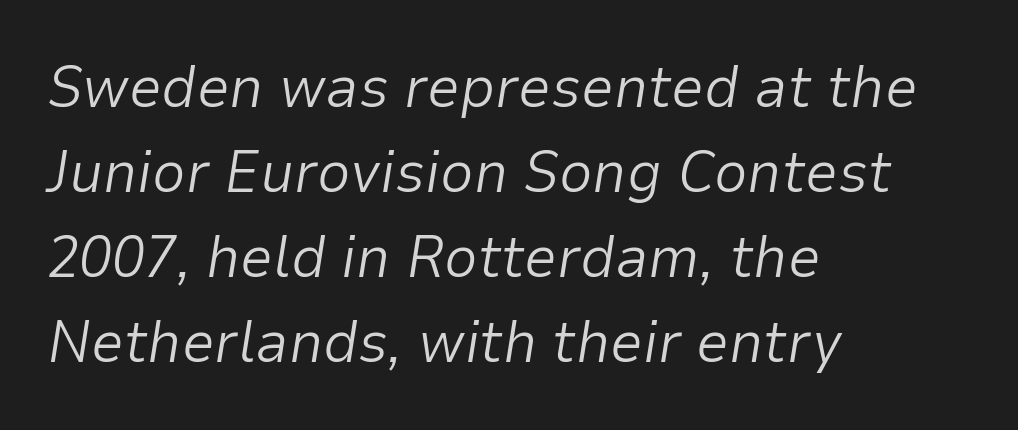
{"italic": "yes", "lean": "right", "slant_degrees": 9, "bold": "no", "weight": "light", "width": "normal", "stroke_contrast": "low", "x_height": "medium", "monospaced": "no", "underline": "no", "align": "left", "line_spacing": "normal", "line_spacing_ratio": 1.44, "letter_spacing": "normal", "letter_spacing_em": 0.0, "glyph_px": 59}
